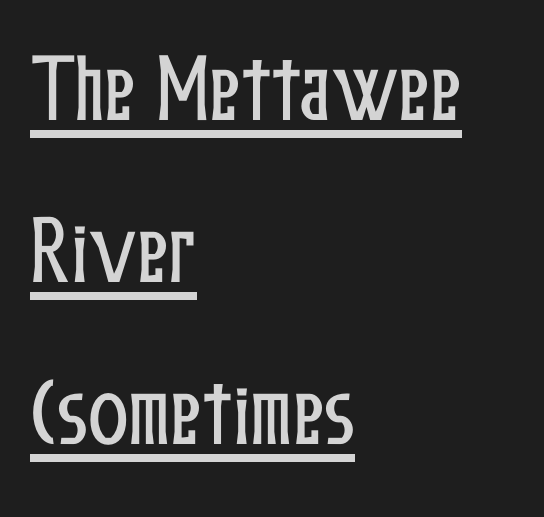
Q: Is the text italic (slanted)? A: No, it is upright.
Q: Is the text underlined? A: Yes.
Q: How is the paragraph aligned? A: Left-aligned.
Q: Is the spacing between letters normal or unusually wide? A: Normal.
Q: Is the spacing between lines tight, normal or loose? A: Loose.
Q: Width (condensed, normal, or wide)? A: Condensed.
Q: Stroke contrast? A: Low.
Q: x-height? A: Medium.
Q: Monospaced? A: No.
